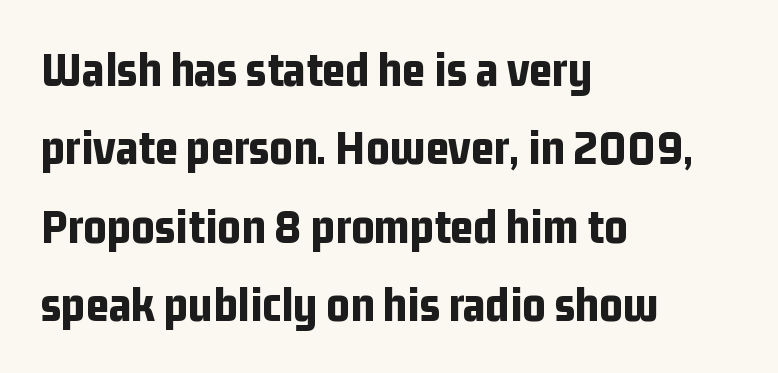
The image shows 50 px bold, condensed sans-serif type, upright; set left-aligned, normal line spacing (1.57x), normal letter spacing, not underlined; low stroke contrast and a medium x-height.
